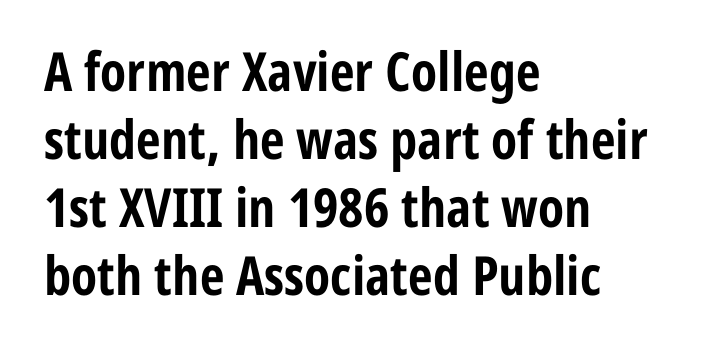
Q: Is the text bold? A: Yes.
Q: Is the text italic (slanted)? A: No, it is upright.
Q: Is the typeface a serif or a sans-serif typeface? A: Sans-serif.
Q: Is the text underlined? A: No.
Q: How is the paragraph aligned? A: Left-aligned.
Q: Is the spacing between letters normal or unusually wide? A: Normal.
Q: Is the spacing between lines tight, normal or loose? A: Normal.
Q: Width (condensed, normal, or wide)? A: Condensed.
Q: Stroke contrast? A: Low.
Q: x-height? A: Medium.
Q: Monospaced? A: No.
